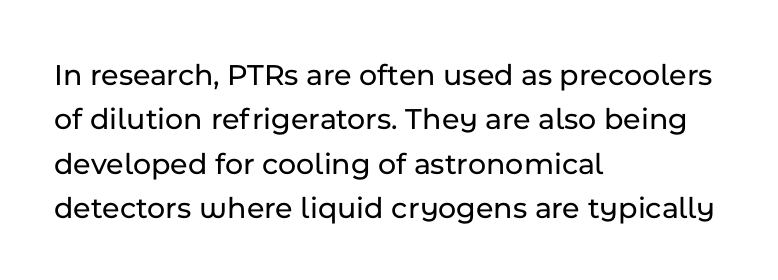
Q: Is the text italic (slanted)? A: No, it is upright.
Q: Is the typeface a serif or a sans-serif typeface? A: Sans-serif.
Q: Is the text underlined? A: No.
Q: How is the paragraph aligned? A: Left-aligned.
Q: Is the spacing between letters normal or unusually wide? A: Normal.
Q: Is the spacing between lines tight, normal or loose? A: Normal.
Q: Width (condensed, normal, or wide)? A: Normal.
Q: Stroke contrast? A: Low.
Q: x-height? A: Medium.
Q: Monospaced? A: No.
